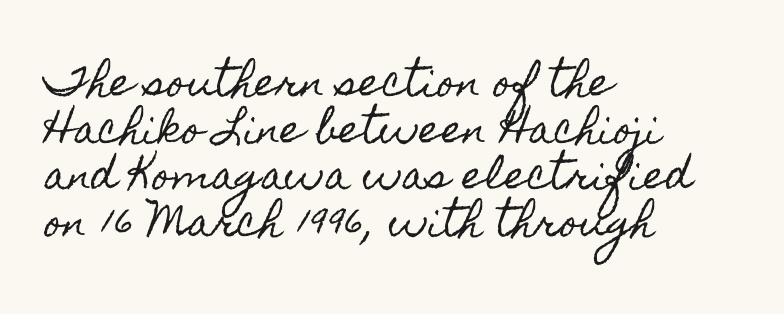
The image shows 38 px condensed type; set left-aligned, line spacing 1.23x, normal letter spacing, not underlined; a small x-height.
